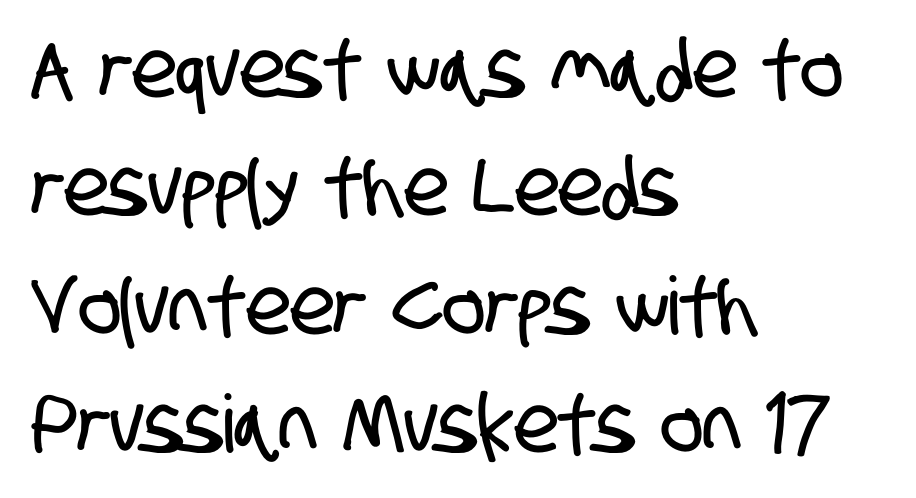
{"serif": "no", "width": "condensed", "stroke_contrast": "low", "x_height": "large", "monospaced": "no", "underline": "no", "align": "left", "line_spacing": "normal", "line_spacing_ratio": 1.48, "letter_spacing": "normal", "letter_spacing_em": 0.0, "glyph_px": 80}
